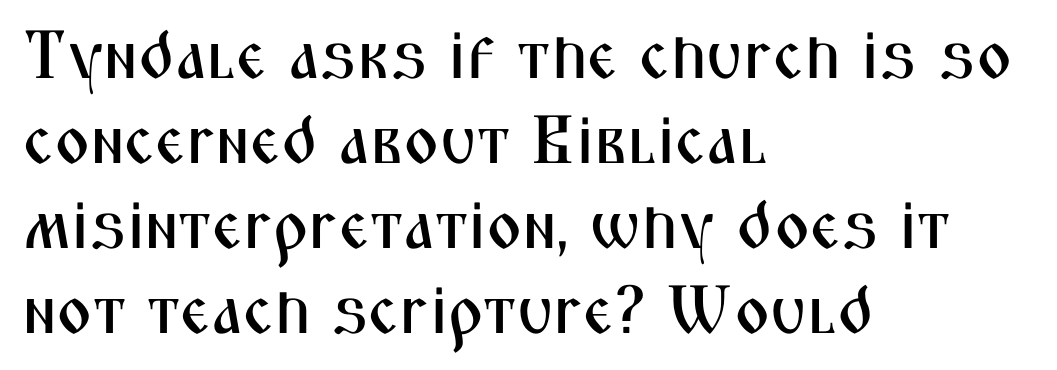
The image shows 68 px condensed sans-serif type, upright; set left-aligned, normal line spacing (1.25x), normal letter spacing, not underlined; medium stroke contrast and a medium x-height.
